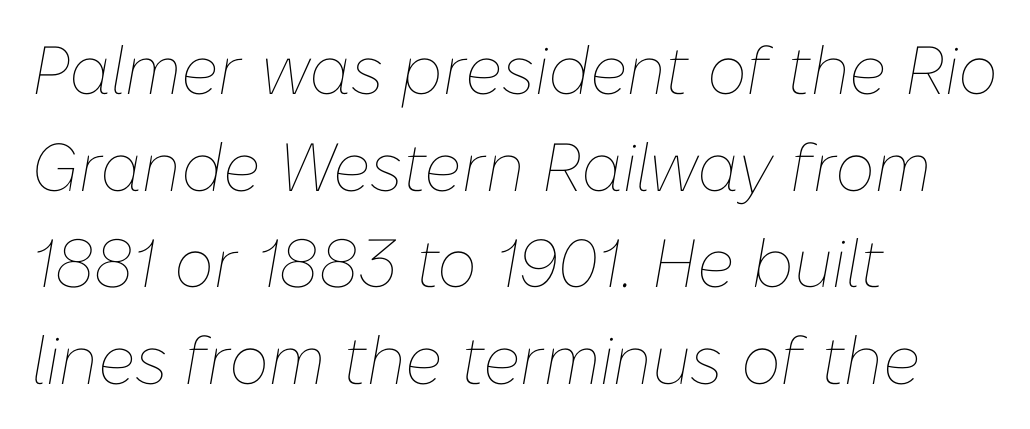
{"italic": "yes", "lean": "right", "slant_degrees": 10, "bold": "no", "weight": "thin", "width": "normal", "stroke_contrast": "low", "x_height": "medium", "monospaced": "no", "underline": "no", "align": "left", "line_spacing": "normal", "line_spacing_ratio": 1.42, "letter_spacing": "normal", "letter_spacing_em": 0.0, "glyph_px": 68}
